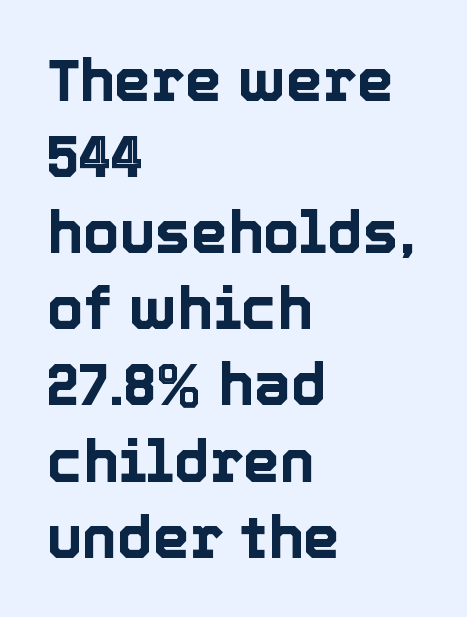
Vertical spacing — default. Here the glyphs are tracked normally, forming tight word shapes. Check the space under the baseline: it is left empty. Unlike italic type, these characters show no tilt at all.
